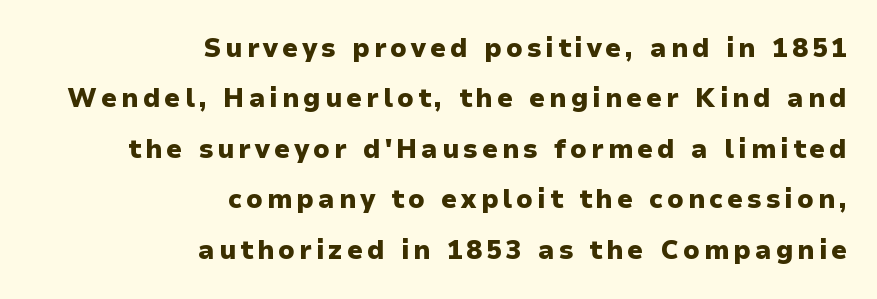
The image shows 26 px bold type, upright; set right-aligned, loose line spacing (1.94x), not underlined.
